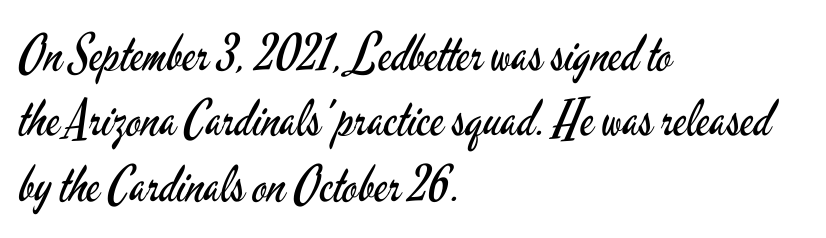
{"serif": "no", "bold": "no", "weight": "regular", "width": "condensed", "stroke_contrast": "low", "x_height": "small", "monospaced": "no", "underline": "no", "align": "left", "line_spacing": "normal", "line_spacing_ratio": 1.31, "letter_spacing": "normal", "letter_spacing_em": 0.0, "glyph_px": 50}
